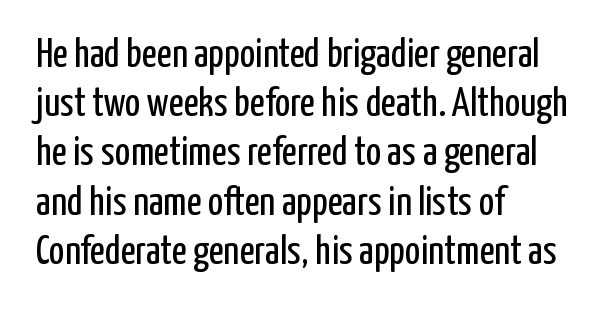
The image shows 41 px regular-weight, condensed sans-serif type, upright; set left-aligned, line spacing 1.2x, normal letter spacing, not underlined; low stroke contrast and a medium x-height.
